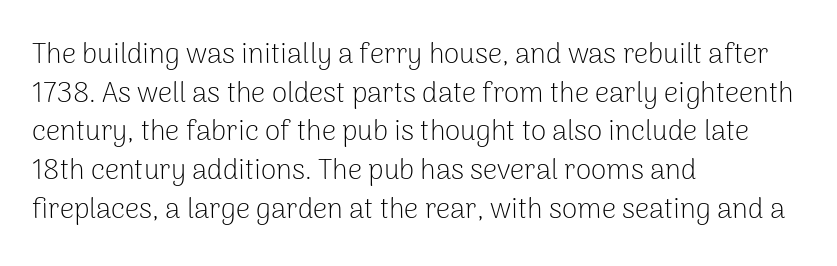
Normally led — the rows are evenly, conventionally spaced. The rendering uses natural spacing where letterforms have individual widths. The cut favours lightness, reaching ordinary text weight at its darkest. The font family rendered here belongs to the sans-serif group.
